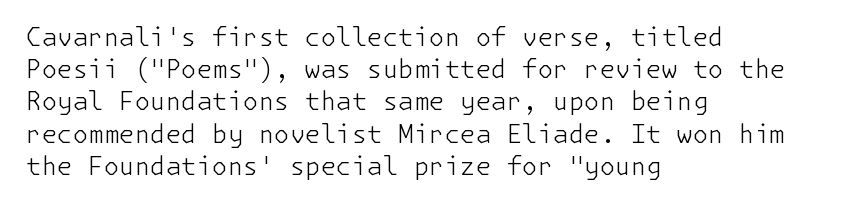
{"italic": "no", "bold": "no", "underline": "no", "align": "left", "line_spacing": "normal", "line_spacing_ratio": 1.29, "letter_spacing": "normal", "letter_spacing_em": 0.0, "glyph_px": 25}
